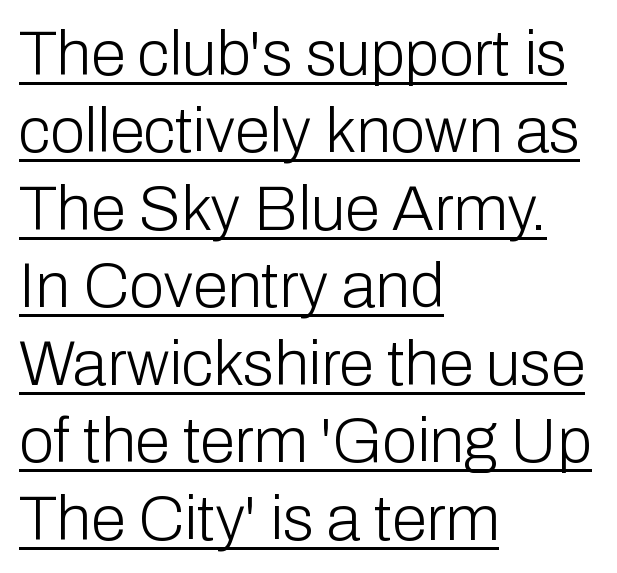
Quick note: underline on. There is no visible air inserted between adjacent glyphs. The weight would be labelled regular, book, light, or lighter still. Notice how the passage keeps a crisp vertical edge on the left only.
